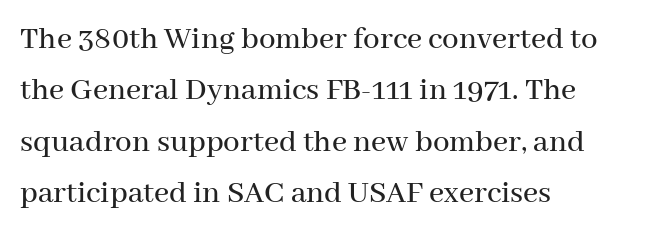
Observe the serifs anchoring each vertical stroke in this sample. Regarding leading, the lines here are spaced in the standard way. Lines of text with bare space underneath. Is there any slant? The stems are plumb. Teacher's note: observe the even left margin — that is flush-left alignment. Spacing verdict: proportional, widths tailored to each character.
